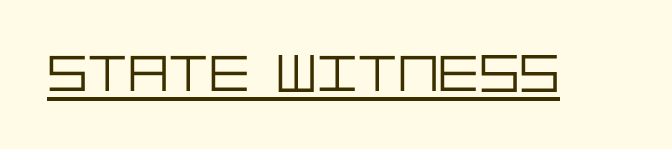
The image shows 54 px light sans-serif type, upright; set normal letter spacing, underlined; low stroke contrast and a large x-height.
